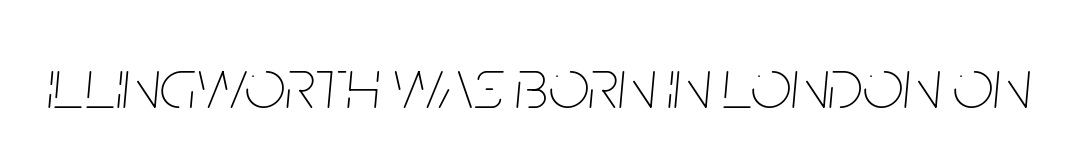
{"italic": "yes", "lean": "right", "slant_degrees": 5, "bold": "no", "weight": "thin", "width": "condensed", "stroke_contrast": "low", "x_height": "large", "monospaced": "no", "underline": "no", "letter_spacing": "normal", "letter_spacing_em": 0.0, "glyph_px": 72}
